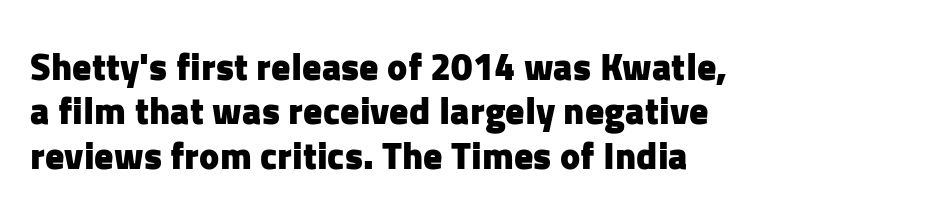
Typeset ragged right — the left edge is the straight one. Serif or sans? Sans — the stroke terminals are bare. Posture: straight, roman, zero tilt. Each row of text sits above clean, open space.
